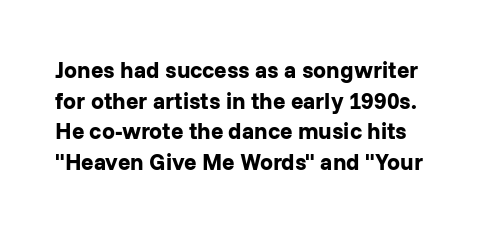
{"italic": "no", "bold": "yes", "underline": "no", "line_spacing": "normal", "line_spacing_ratio": 1.33, "letter_spacing": "normal", "letter_spacing_em": 0.0, "glyph_px": 23}
